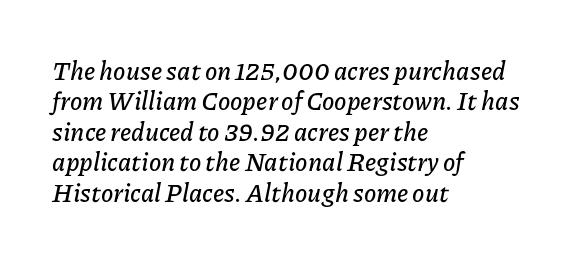
Caption: multi-line text, flush left, ragged right. Posture: slanted. A typesetter would call this zero additional tracking. The baseline area is clear.
